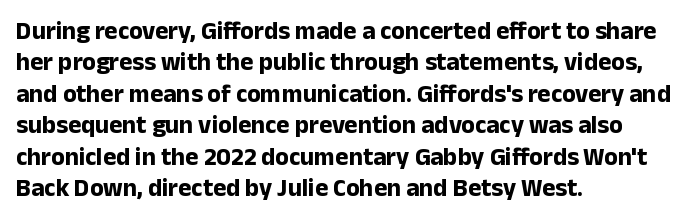
The image shows 25 px bold type, upright; set left-aligned, normal line spacing (1.26x), normal letter spacing, not underlined.
